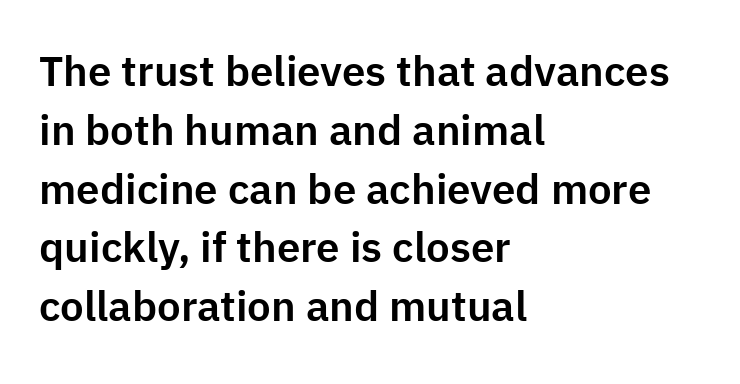
The image shows 42 px sans-serif type, upright; set left-aligned, normal line spacing (1.4x), normal letter spacing, not underlined; low stroke contrast and a medium x-height.
